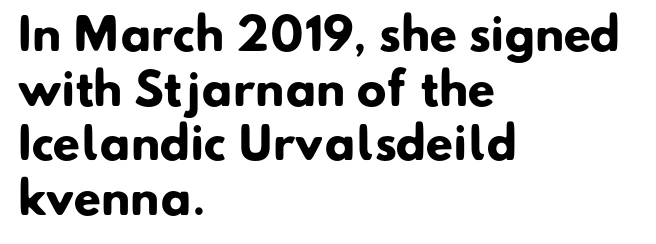
Q: Is the text bold? A: Yes.
Q: Is the typeface a serif or a sans-serif typeface? A: Sans-serif.
Q: Is the text underlined? A: No.
Q: How is the paragraph aligned? A: Left-aligned.
Q: Is the spacing between letters normal or unusually wide? A: Normal.
Q: Width (condensed, normal, or wide)? A: Normal.
Q: Stroke contrast? A: Low.
Q: x-height? A: Small.
Q: Monospaced? A: No.
